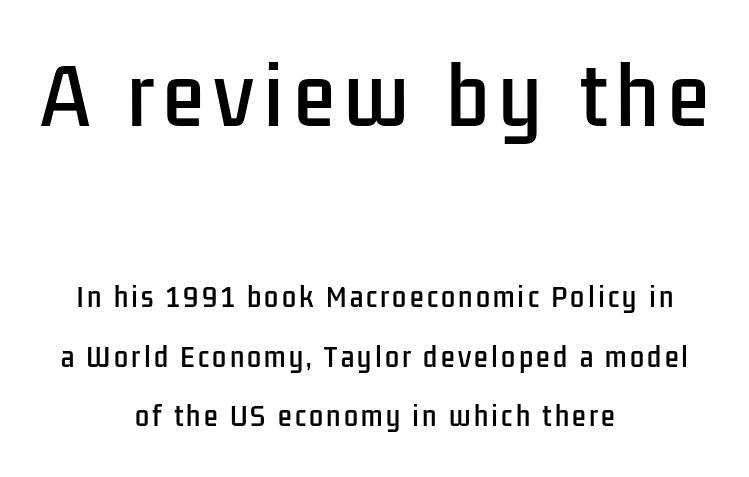
The image shows 75 px condensed sans-serif type, upright; set centered, loose line spacing (2.38x), not underlined; the first (top) block is 3.0x larger; low stroke contrast and a medium x-height.
